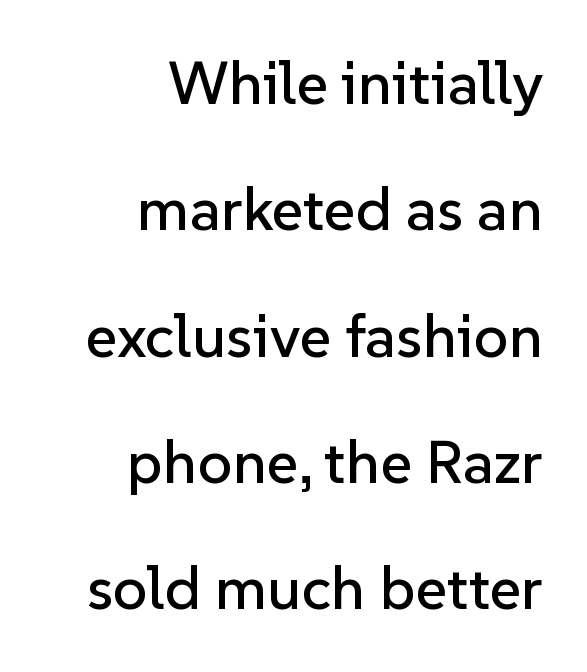
{"serif": "no", "italic": "no", "width": "normal", "stroke_contrast": "low", "x_height": "medium", "monospaced": "no", "underline": "no", "align": "right", "line_spacing": "loose", "line_spacing_ratio": 2.07, "letter_spacing": "normal", "letter_spacing_em": 0.0, "glyph_px": 61}
